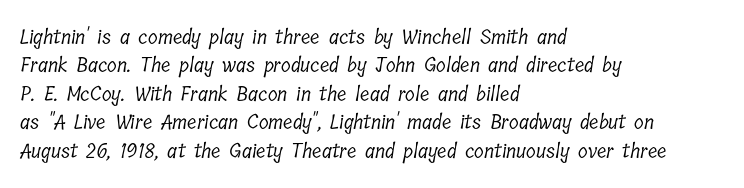
Short and long lines alike share a common starting point at left. Between one letter and the next there's only the usual sliver of space. Compared with typical paragraphs, the rows here are spaced about the same. Decoration check: the copy has no underline. No letter is thick-stroked: the sample isn't bold.
